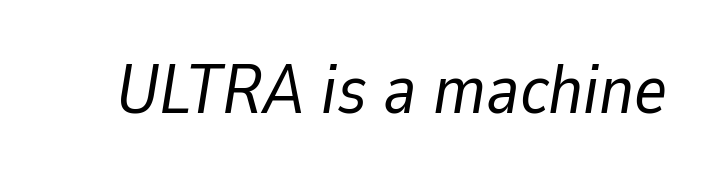
These lines are rendered in a variable-pitch font. This reads as an unemphasized weight, regular at the heaviest. Compared with ordinary roman type, these characters are visibly tilted. Just letters on the line, the space beneath them empty. The passage shown has conventional tracking throughout.
